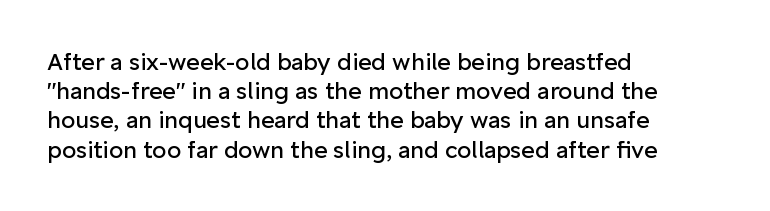
{"italic": "no", "bold": "no", "underline": "no", "align": "left", "line_spacing": "normal", "line_spacing_ratio": 1.27, "letter_spacing": "normal", "letter_spacing_em": 0.0, "glyph_px": 23}
